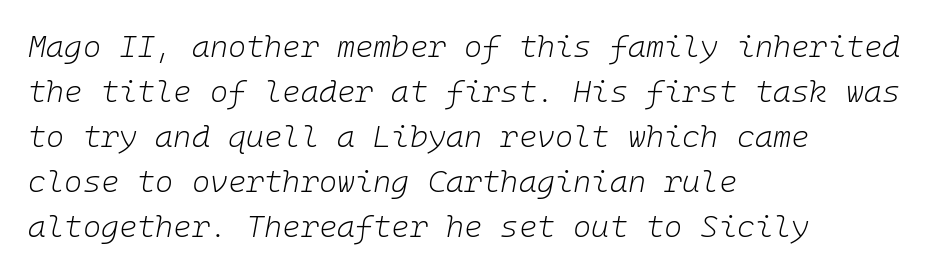
Q: Is the text bold? A: No.
Q: Is the text italic (slanted)? A: Yes, it leans right by about 10 degrees.
Q: Is the text underlined? A: No.
Q: How is the paragraph aligned? A: Left-aligned.
Q: Is the spacing between letters normal or unusually wide? A: Normal.
Q: Is the spacing between lines tight, normal or loose? A: Normal.
Q: Width (condensed, normal, or wide)? A: Normal.
Q: Stroke contrast? A: Low.
Q: x-height? A: Medium.
Q: Monospaced? A: Yes.
